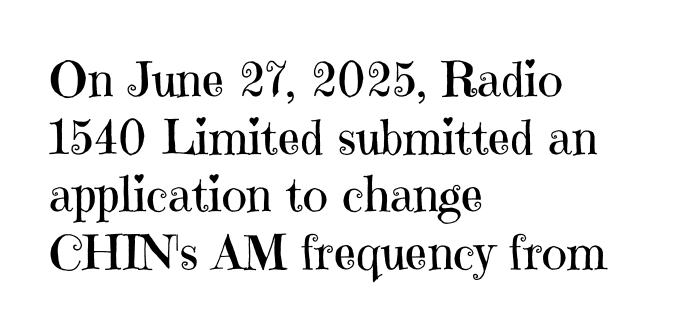
The passage shown is not bold in any degree. Left-aligned paragraph, ragged on the right. Looks like regular typesetting: each glyph gets only the width it needs. The rendering shows small feet on the letterforms — a serif design. How are the letters spaced? Ordinarily, with no added tracking.
